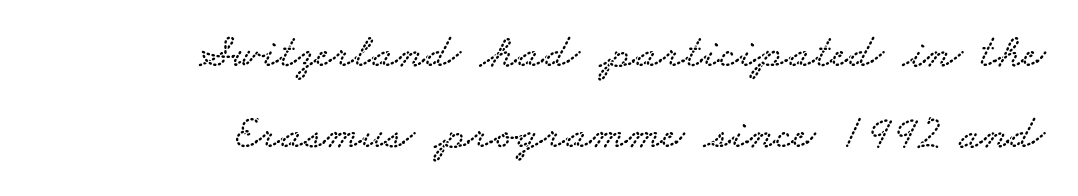
{"serif": "yes", "width": "wide", "stroke_contrast": "low", "x_height": "small", "monospaced": "no", "underline": "no", "align": "right", "line_spacing": "normal", "line_spacing_ratio": 1.68, "letter_spacing": "normal", "letter_spacing_em": 0.0, "glyph_px": 48}
